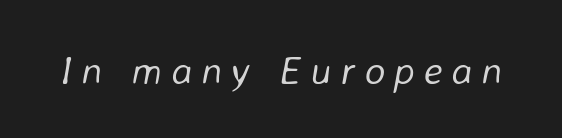
Proportional: the letters do not fall into vertical columns. Quick note: italic. The face looks like a standard text weight, possibly lighter. The line texture is sparse and dotted thanks to wide tracking. The words here are not underlined.
